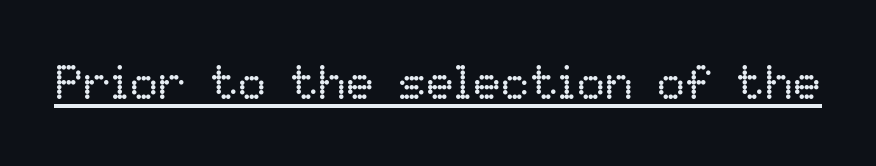
The image shows 47 px regular-weight type, upright; set normal letter spacing, underlined; low stroke contrast and a medium x-height.
